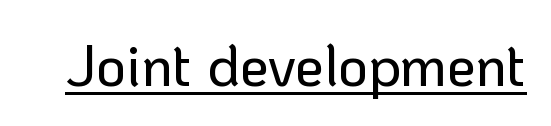
Tracking value appears to be zero — textbook default spacing. This rendering features underlined lettering. No feet cap the strokes, marking this as sans-serif type. This is roman type, the default non-slanted kind. These lines are rendered in a variable-pitch font.
